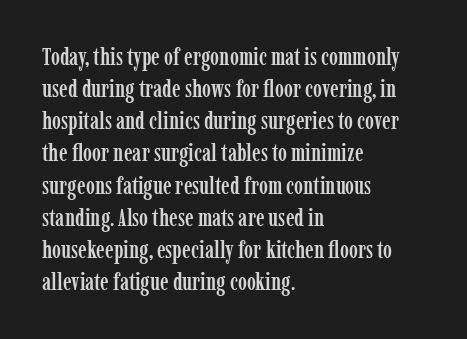
Q: Is the text italic (slanted)? A: No, it is upright.
Q: Is the text underlined? A: No.
Q: How is the paragraph aligned? A: Left-aligned.
Q: Is the spacing between letters normal or unusually wide? A: Normal.
Q: Is the spacing between lines tight, normal or loose? A: Normal.
